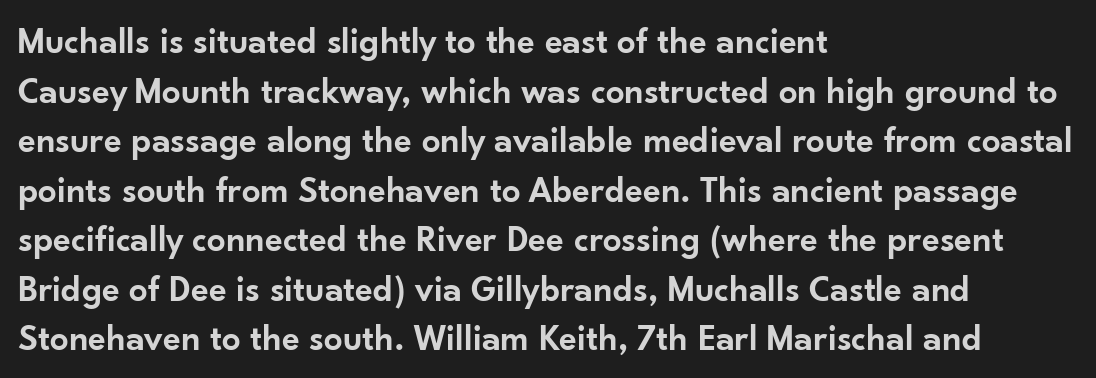
Semibold letterforms, between regular and bold. The text was rendered using a sans face with plain stroke endings. The passage shown is typed in a proportional face where columns would drift. Successive baselines arrive at the customary interval.
